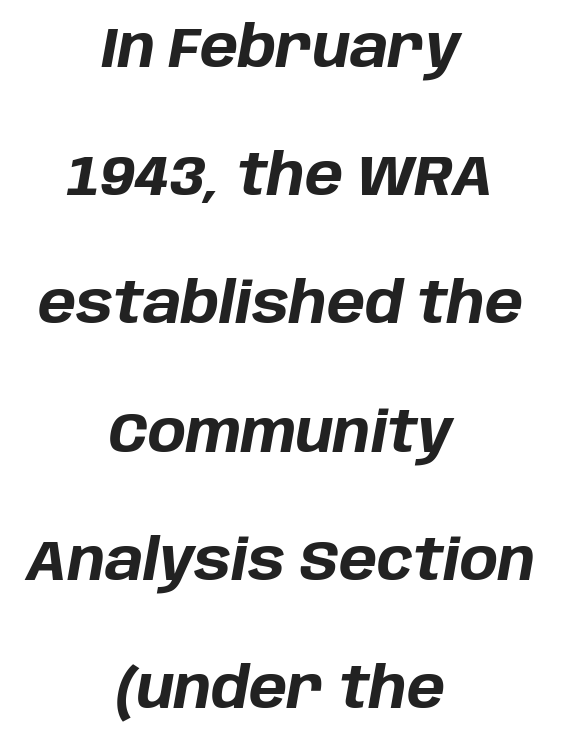
{"italic": "yes", "lean": "right", "slant_degrees": 10, "bold": "yes", "weight": "bold", "width": "normal", "stroke_contrast": "low", "x_height": "large", "monospaced": "no", "underline": "no", "align": "center", "line_spacing": "loose", "line_spacing_ratio": 2.25, "letter_spacing": "normal", "letter_spacing_em": 0.0, "glyph_px": 57}
